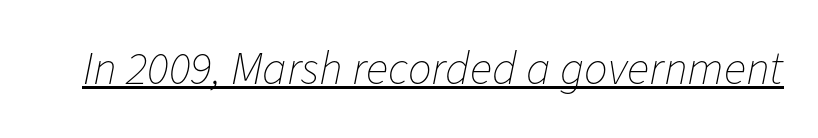
Q: Is the text bold? A: No.
Q: Is the text italic (slanted)? A: Yes, it leans right by about 11 degrees.
Q: Is the text underlined? A: Yes.
Q: Is the spacing between letters normal or unusually wide? A: Normal.
Q: Width (condensed, normal, or wide)? A: Normal.
Q: Stroke contrast? A: Low.
Q: x-height? A: Medium.
Q: Monospaced? A: No.
